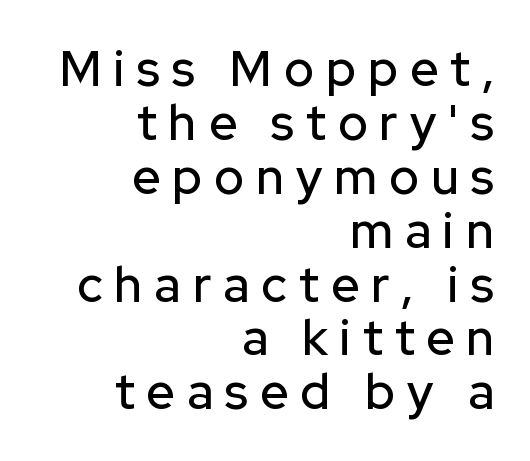
The image shows 49 px sans-serif type, upright; set right-aligned, tight line spacing (1.1x), unusually wide letter spacing (+0.25 em), not underlined; low stroke contrast and a medium x-height.
